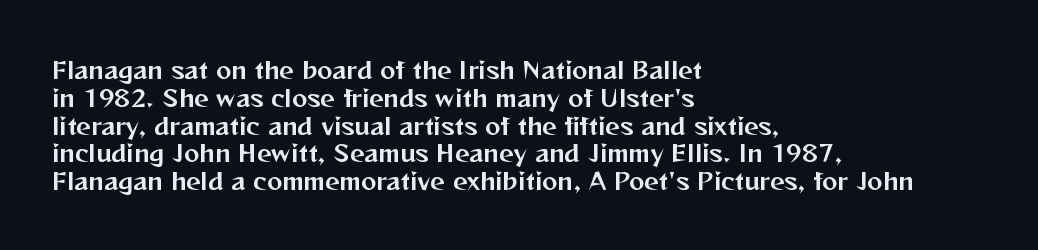
Q: Is the text italic (slanted)? A: No, it is upright.
Q: Is the text underlined? A: No.
Q: How is the paragraph aligned? A: Left-aligned.
Q: Is the spacing between letters normal or unusually wide? A: Normal.
